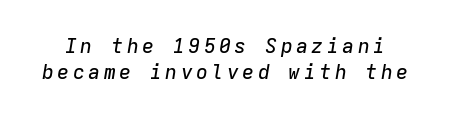
{"italic": "yes", "lean": "right", "slant_degrees": 9, "underline": "no", "line_spacing": "normal", "line_spacing_ratio": 1.28, "glyph_px": 20}
